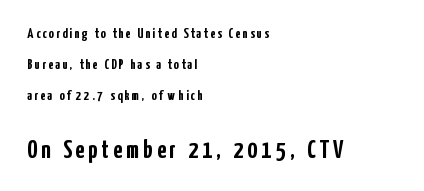
The rag falls on the right side of this text block. Clear beneath every line of the passage. Is there much room between lines? Yes — plenty of vertical air separates them. Character size in the trailing block exceeds that of the leading block. Posture: straight, roman, zero tilt. This is heavy type, rendered in bold.
